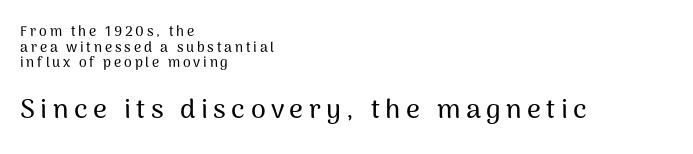
Q: Is the text italic (slanted)? A: No, it is upright.
Q: Is the text underlined? A: No.
Q: How is the paragraph aligned? A: Left-aligned.
Q: Is the spacing between letters normal or unusually wide? A: Unusually wide.
Q: Is the spacing between lines tight, normal or loose? A: Tight.
Q: Which block of text is set in a larger size, the first (top) or the second (bottom)? A: The second (bottom) one.
